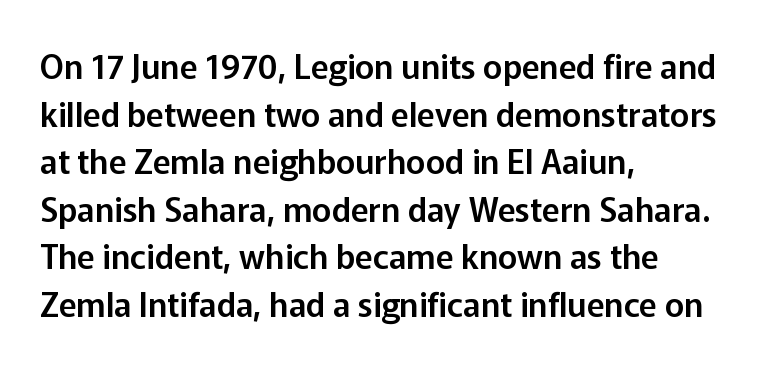
Q: Is the text italic (slanted)? A: No, it is upright.
Q: Is the typeface a serif or a sans-serif typeface? A: Sans-serif.
Q: Is the text underlined? A: No.
Q: How is the paragraph aligned? A: Left-aligned.
Q: Is the spacing between letters normal or unusually wide? A: Normal.
Q: Is the spacing between lines tight, normal or loose? A: Normal.
Q: Width (condensed, normal, or wide)? A: Normal.
Q: Stroke contrast? A: Low.
Q: x-height? A: Medium.
Q: Monospaced? A: No.
